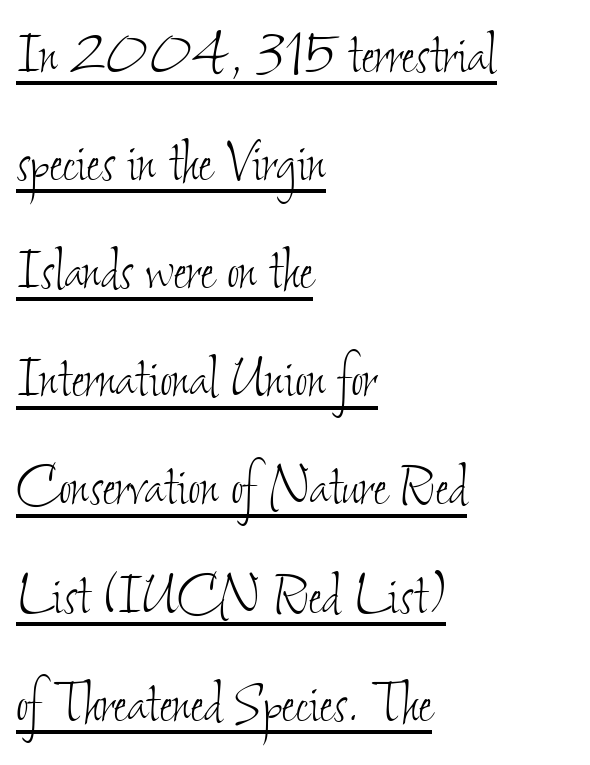
The image shows 68 px thin, condensed type; set left-aligned, normal line spacing (1.59x), normal letter spacing, underlined; low stroke contrast and a small x-height.
